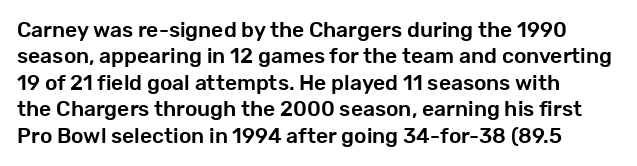
The image shows 21 px text type, upright; set normal line spacing (1.26x), normal letter spacing, not underlined.
